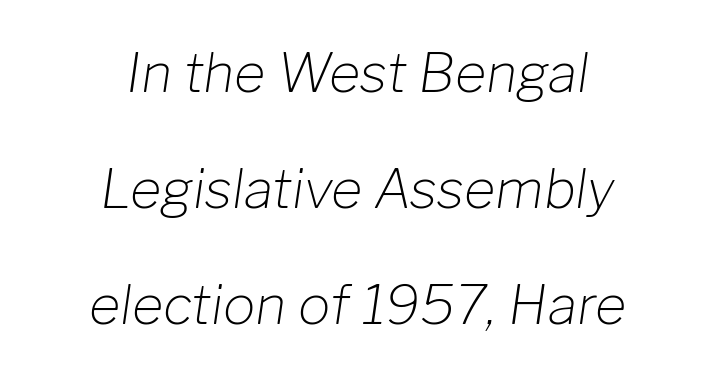
{"italic": "yes", "lean": "right", "slant_degrees": 8, "bold": "no", "weight": "light", "width": "normal", "stroke_contrast": "low", "x_height": "medium", "monospaced": "no", "underline": "no", "align": "center", "line_spacing": "loose", "line_spacing_ratio": 2.15, "letter_spacing": "normal", "letter_spacing_em": 0.0, "glyph_px": 54}
